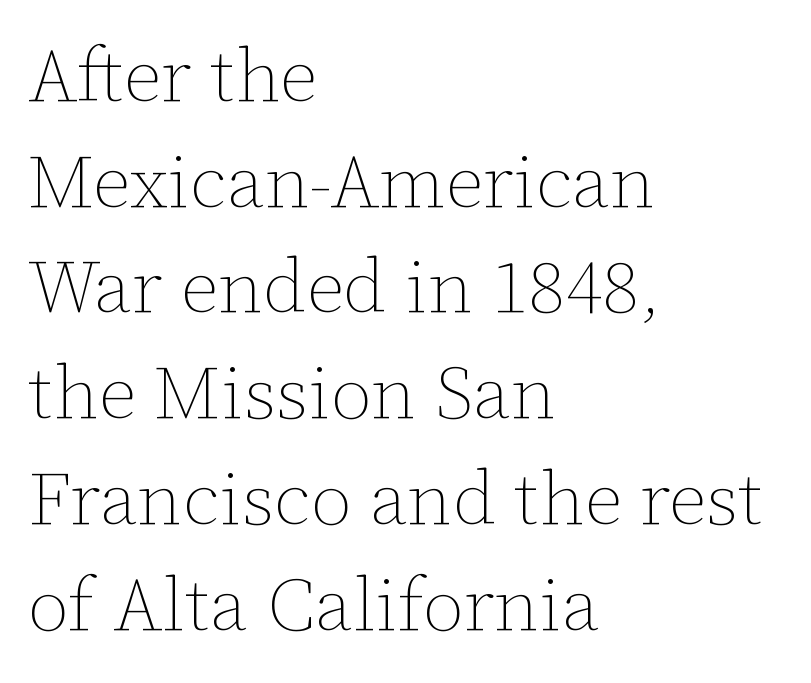
Q: Is the text bold? A: No.
Q: Is the text italic (slanted)? A: No, it is upright.
Q: Is the text underlined? A: No.
Q: How is the paragraph aligned? A: Left-aligned.
Q: Is the spacing between letters normal or unusually wide? A: Normal.
Q: Is the spacing between lines tight, normal or loose? A: Normal.
Q: Width (condensed, normal, or wide)? A: Normal.
Q: Stroke contrast? A: Low.
Q: x-height? A: Medium.
Q: Monospaced? A: No.
